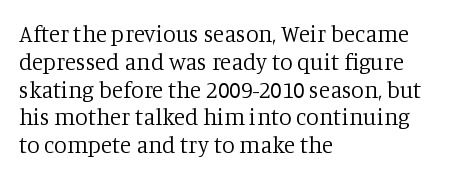
{"italic": "no", "bold": "no", "underline": "no", "align": "left", "line_spacing_ratio": 1.21, "letter_spacing": "normal", "letter_spacing_em": 0.0, "glyph_px": 23}
